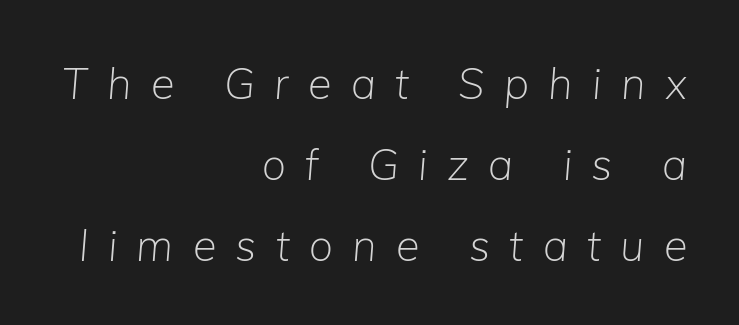
The image shows 43 px light type, italic (leaning right); set right-aligned, line spacing 1.88x, unusually wide letter spacing (+0.45 em), not underlined; low stroke contrast and a medium x-height.
